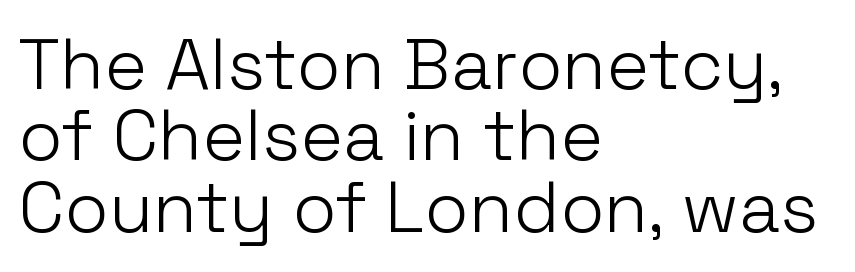
Q: Is the text bold? A: No.
Q: Is the text italic (slanted)? A: No, it is upright.
Q: Is the typeface a serif or a sans-serif typeface? A: Sans-serif.
Q: Is the text underlined? A: No.
Q: How is the paragraph aligned? A: Left-aligned.
Q: Is the spacing between letters normal or unusually wide? A: Normal.
Q: Is the spacing between lines tight, normal or loose? A: Tight.
Q: Width (condensed, normal, or wide)? A: Normal.
Q: Stroke contrast? A: Low.
Q: x-height? A: Medium.
Q: Monospaced? A: No.
